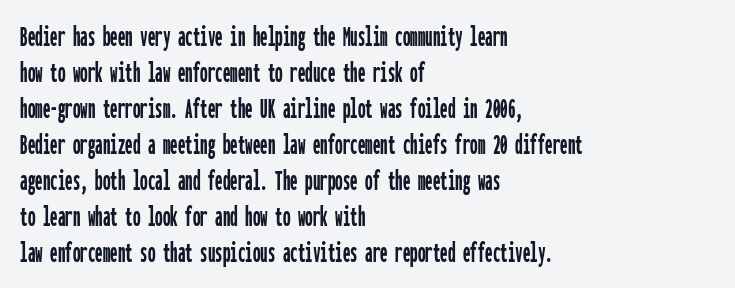
The image shows 30 px condensed sans-serif type, upright, monospaced; set left-aligned, line spacing 1.2x, normal letter spacing, not underlined; low stroke contrast and a medium x-height.
